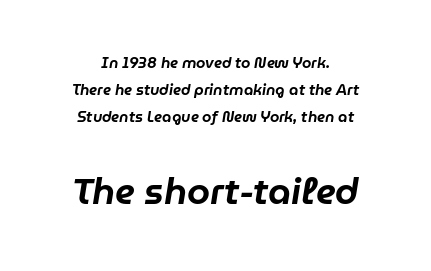
Q: Is the text italic (slanted)? A: Yes, it leans right by about 9 degrees.
Q: Is the text underlined? A: No.
Q: How is the paragraph aligned? A: Centered.
Q: Is the spacing between letters normal or unusually wide? A: Normal.
Q: Which block of text is set in a larger size, the first (top) or the second (bottom)? A: The second (bottom) one.
Q: Width (condensed, normal, or wide)? A: Normal.
Q: Stroke contrast? A: Low.
Q: x-height? A: Medium.
Q: Monospaced? A: No.
